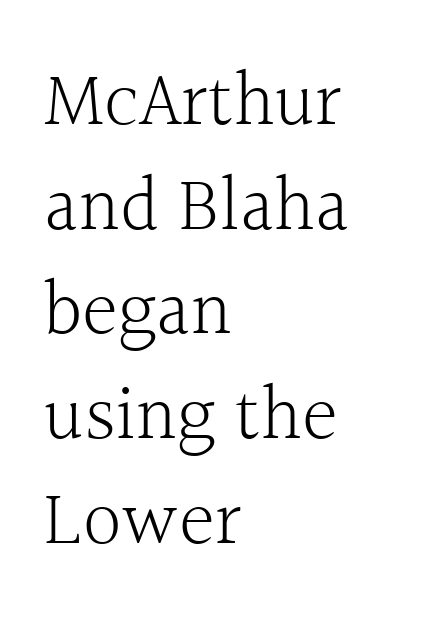
{"serif": "yes", "italic": "no", "bold": "no", "weight": "light", "width": "normal", "x_height": "medium", "monospaced": "no", "underline": "no", "align": "left", "line_spacing": "normal", "line_spacing_ratio": 1.36, "letter_spacing": "normal", "letter_spacing_em": 0.0, "glyph_px": 77}
